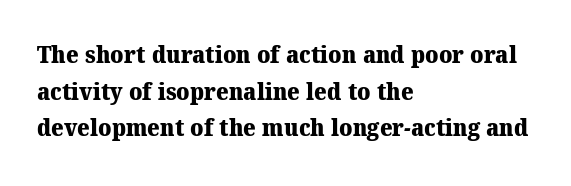
Q: Is the text bold? A: Yes.
Q: Is the text underlined? A: No.
Q: How is the paragraph aligned? A: Left-aligned.
Q: Is the spacing between letters normal or unusually wide? A: Normal.
Q: Is the spacing between lines tight, normal or loose? A: Normal.
